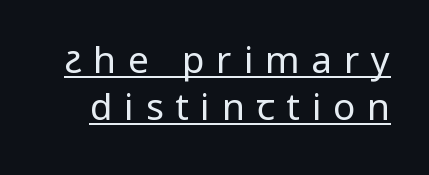
The image shows 37 px regular-weight, condensed sans-serif type, upright; set normal line spacing (1.27x), unusually wide letter spacing (+0.32 em), underlined; low stroke contrast.
